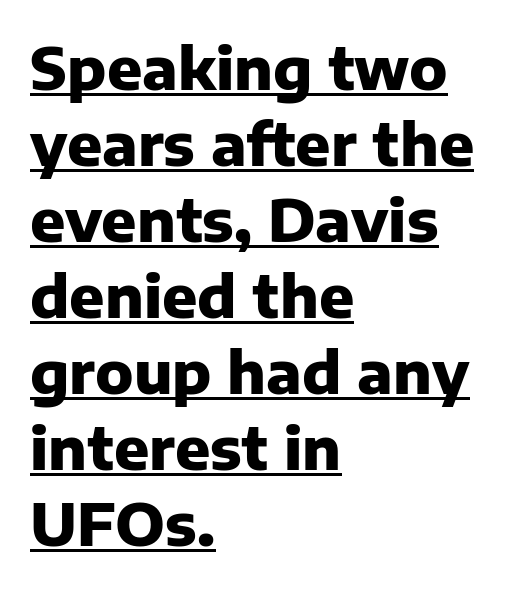
The image shows 58 px heavy sans-serif type, upright; set left-aligned, normal line spacing (1.31x), normal letter spacing, underlined; low stroke contrast and a medium x-height.
